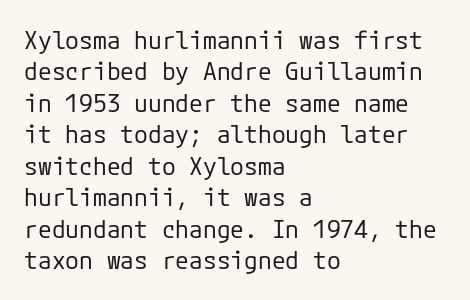
The image shows 25 px text type, upright; set left-aligned, normal line spacing (1.26x), normal letter spacing, not underlined.
